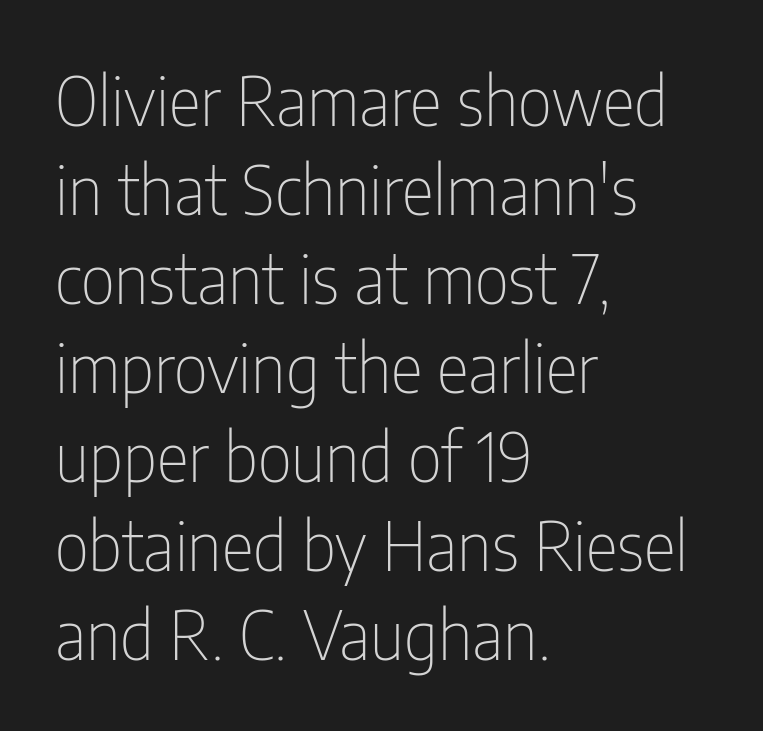
The letterforms sit at book weight or below. The space directly below the letters is spotless. The face used here is proportionally spaced, like ordinary book or web type. Each new line begins a customary step beneath the previous one. Every stem runs plumb, perpendicular to the baseline. These lines keep a tight, regular rhythm from letter to letter.
